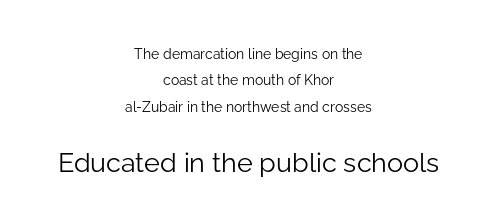
{"italic": "no", "bold": "no", "underline": "no", "align": "center", "line_spacing_ratio": 1.88, "letter_spacing": "normal", "letter_spacing_em": 0.0, "larger_block": "second", "size_ratio": 1.93, "glyph_px": 27}
